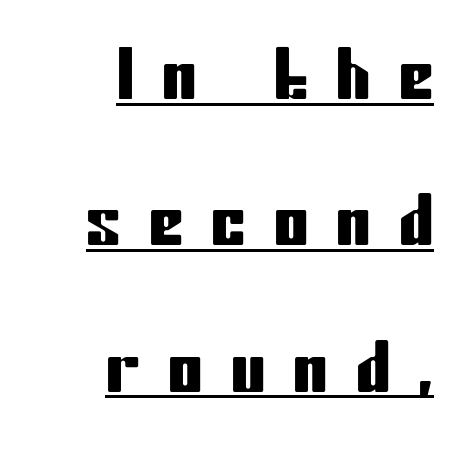
The image shows 69 px condensed sans-serif type, upright; set right-aligned, loose line spacing (2.12x), unusually wide letter spacing (+0.41 em), underlined; low stroke contrast and a medium x-height.
